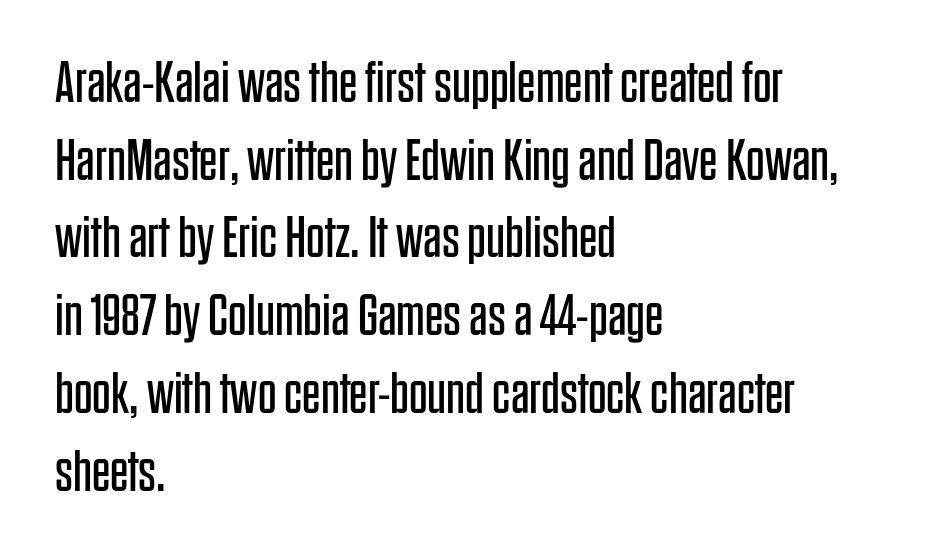
Q: Is the text bold? A: No.
Q: Is the text italic (slanted)? A: No, it is upright.
Q: Is the typeface a serif or a sans-serif typeface? A: Sans-serif.
Q: Is the text underlined? A: No.
Q: How is the paragraph aligned? A: Left-aligned.
Q: Is the spacing between letters normal or unusually wide? A: Normal.
Q: Is the spacing between lines tight, normal or loose? A: Normal.
Q: Width (condensed, normal, or wide)? A: Condensed.
Q: Stroke contrast? A: Low.
Q: x-height? A: Large.
Q: Monospaced? A: No.
